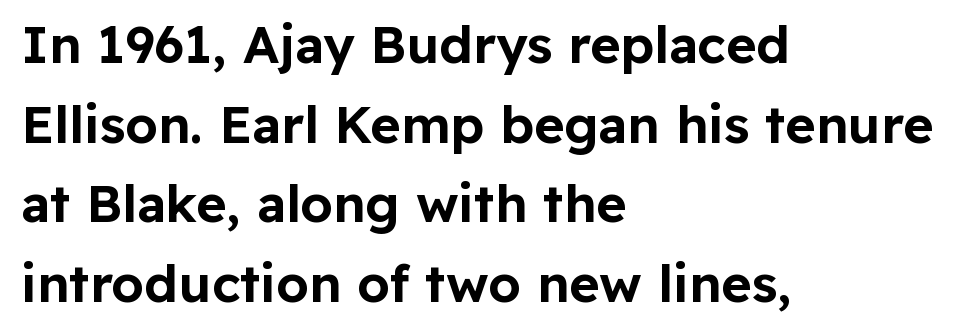
The image shows 52 px sans-serif type, upright; set left-aligned, normal line spacing (1.53x), normal letter spacing, not underlined; low stroke contrast and a medium x-height.
